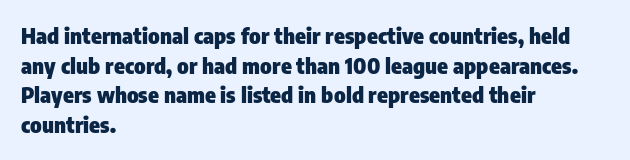
Q: Is the text bold? A: Yes.
Q: Is the text italic (slanted)? A: No, it is upright.
Q: Is the text underlined? A: No.
Q: How is the paragraph aligned? A: Left-aligned.
Q: Is the spacing between letters normal or unusually wide? A: Normal.
Q: Is the spacing between lines tight, normal or loose? A: Normal.
